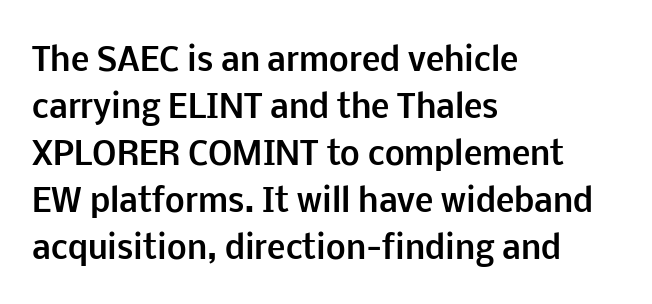
{"serif": "no", "italic": "no", "bold": "yes", "weight": "bold", "width": "normal", "stroke_contrast": "low", "x_height": "medium", "monospaced": "no", "underline": "no", "align": "left", "line_spacing": "normal", "line_spacing_ratio": 1.52, "letter_spacing": "normal", "letter_spacing_em": 0.0, "glyph_px": 31}
